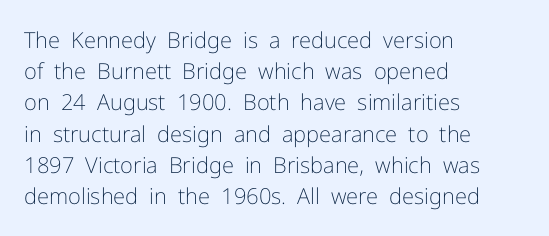
{"italic": "no", "bold": "no", "underline": "no", "align": "left", "line_spacing": "normal", "line_spacing_ratio": 1.42, "letter_spacing": "normal", "letter_spacing_em": 0.0, "glyph_px": 22}
